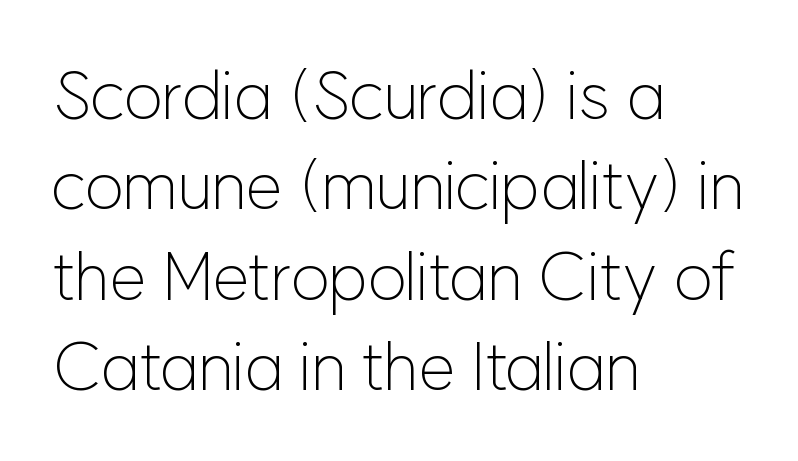
{"serif": "no", "italic": "no", "bold": "no", "weight": "light", "width": "normal", "stroke_contrast": "low", "x_height": "medium", "monospaced": "no", "underline": "no", "align": "left", "line_spacing": "normal", "line_spacing_ratio": 1.35, "letter_spacing": "normal", "letter_spacing_em": 0.0, "glyph_px": 67}
